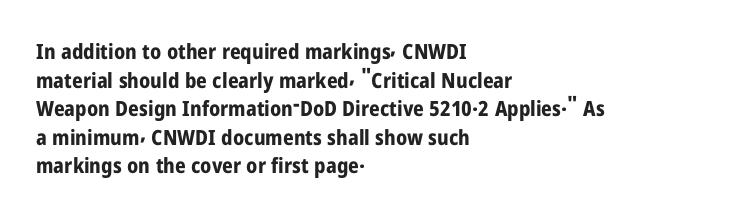
The image shows 21 px bold type, upright; set left-aligned, normal line spacing (1.36x), normal letter spacing, not underlined.
